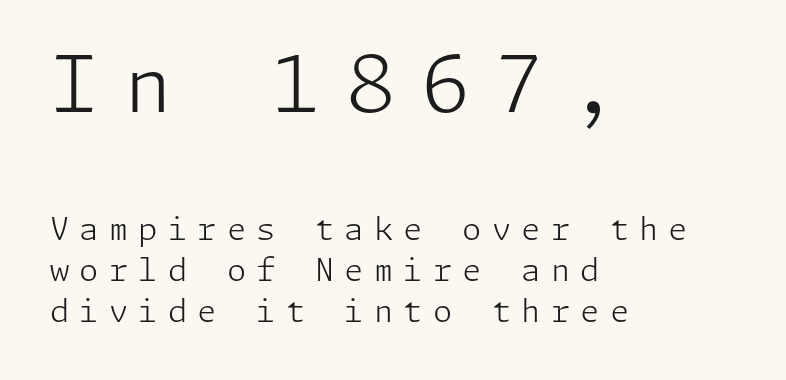
Examine the stroke ends and you'll find no serifs. Think standard paragraph weight, or any step lighter than that. Compared with typical body copy, the letter spacing here is much looser. You get the large type first, then a drop to smaller type. Short and long lines alike share a common starting point at left. Ascenders rise straight up at ninety degrees.
